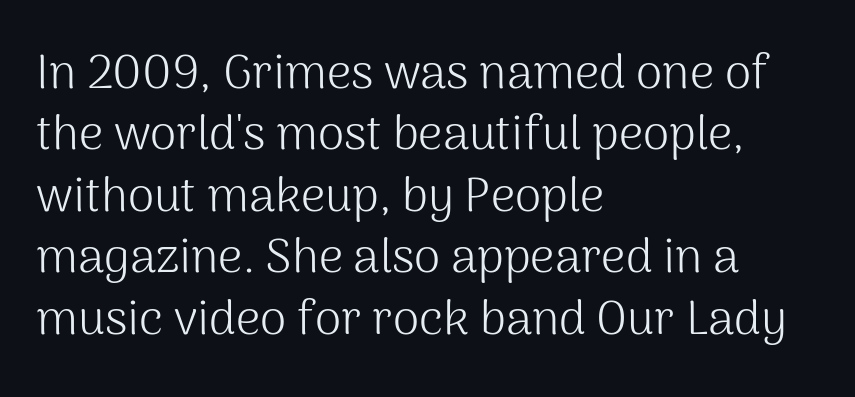
Where is the straight margin? On the left. Words float on clear page, feet unadorned. Here the designer chose a conventional face with non-uniform glyph widths. The letters sit at their default tracking, neither squeezed nor spread. The lines sit at an ordinary, default distance from one another. Counters stay open thanks to moderate or lighter strokes.
